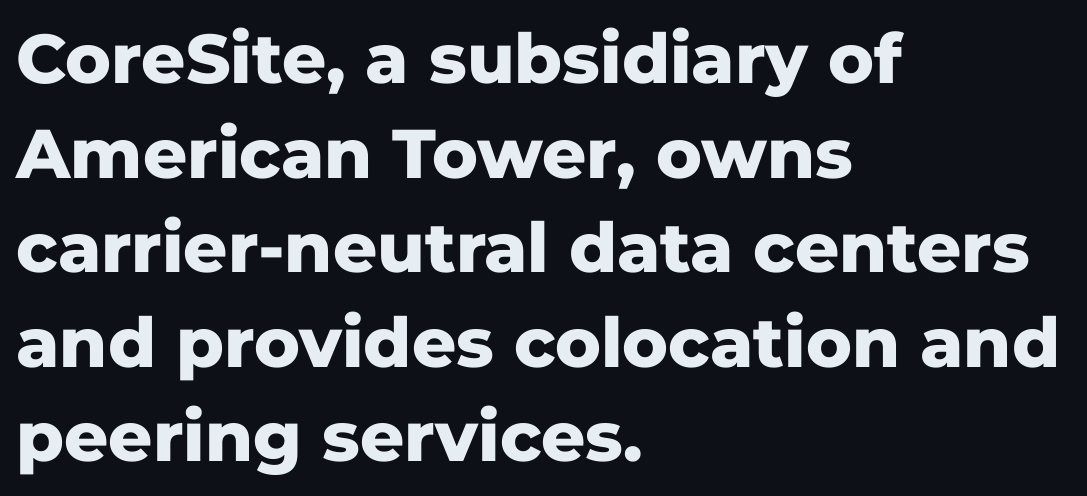
The image shows 69 px heavy sans-serif type, upright; set left-aligned, normal line spacing (1.37x), normal letter spacing, not underlined; low stroke contrast and a medium x-height.
